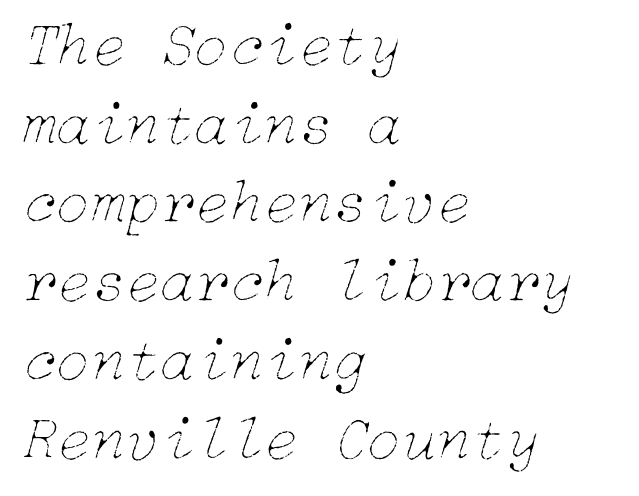
{"italic": "yes", "lean": "right", "slant_degrees": 15, "bold": "no", "weight": "thin", "width": "normal", "stroke_contrast": "low", "x_height": "medium", "underline": "no", "align": "left", "line_spacing": "normal", "line_spacing_ratio": 1.25, "letter_spacing": "normal", "letter_spacing_em": 0.0, "glyph_px": 63}
